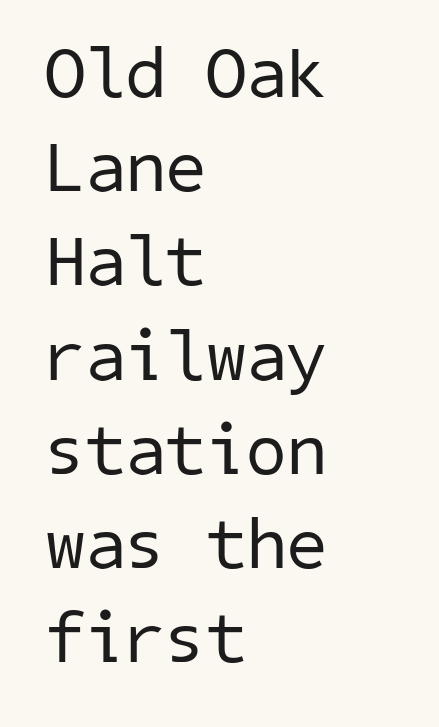
The image shows 73 px regular-weight sans-serif type; set left-aligned, normal line spacing (1.29x), normal letter spacing, not underlined; low stroke contrast and a medium x-height.
